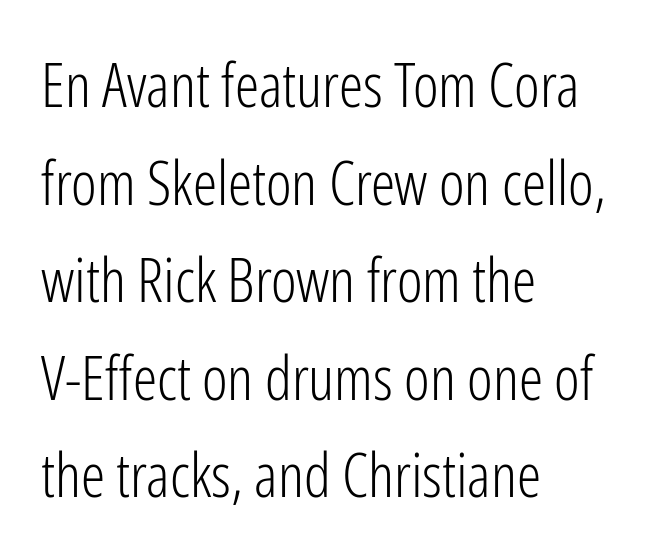
This sample keeps an unexceptional amount of space between lines. Do the letters lean? They stand straight. Casual observation: everything's shoved over to the left. Weight class: somewhere from thin through regular.
